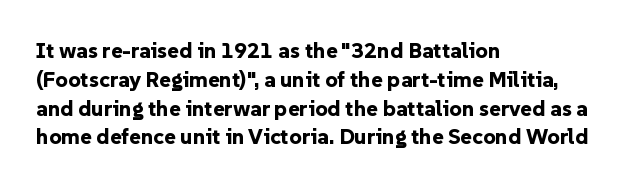
The rows are spaced the way most documents space them. Its strokes are broad and dark, the hallmark of bold type. Posture: upright roman. A bare baseline throughout the passage.
